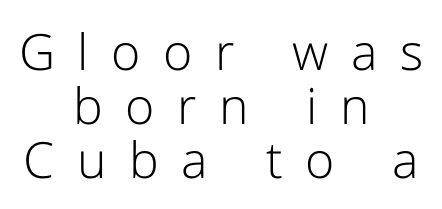
I'd call this a sans setting — the letters go barefoot. The tracking reads as deliberately expanded to a designer's eye. Each stroke keeps to a modest, everyday thickness or less. The baseline area is clear.
